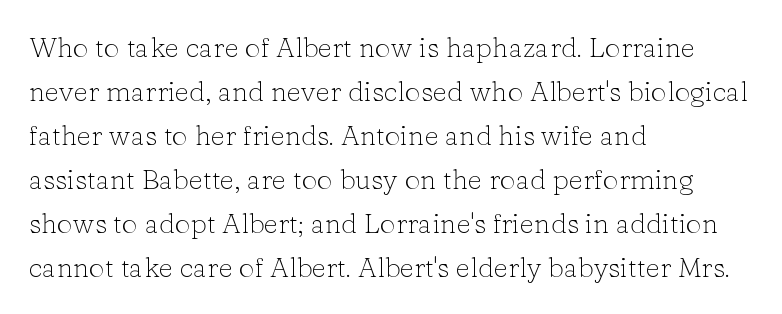
Weight: not bold — regular or lighter. A bare baseline throughout the passage. Glyph-to-glyph distance matches everyday printed text. Do the characters align in a grid? No, the font is proportional.
